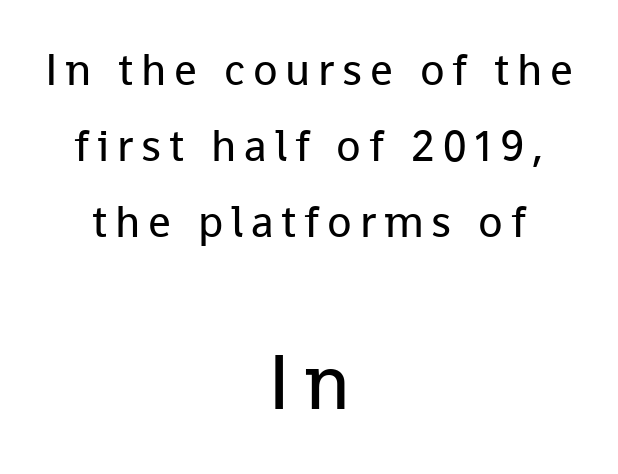
The image shows 79 px regular-weight sans-serif type, upright; set centered, normal line spacing (1.69x), not underlined; the second (bottom) block is 1.76x larger; low stroke contrast and a medium x-height.
